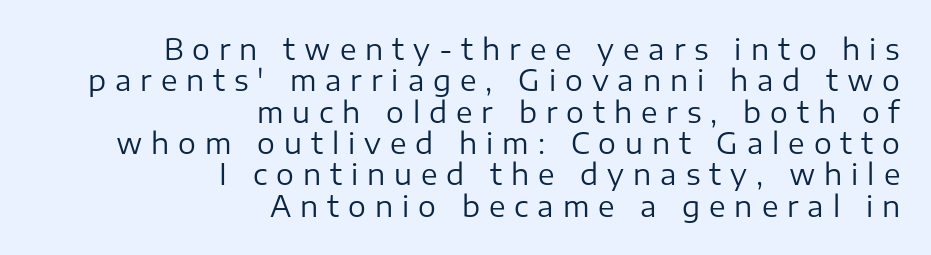
The face used here is proportionally spaced, like ordinary book or web type. The face used here is rendered with a markedly widened letterfit. Is there any slant? The stems are plumb. The type family on display is of the sans-serif kind. Baseline-to-baseline distance is barely more than the letter height.
